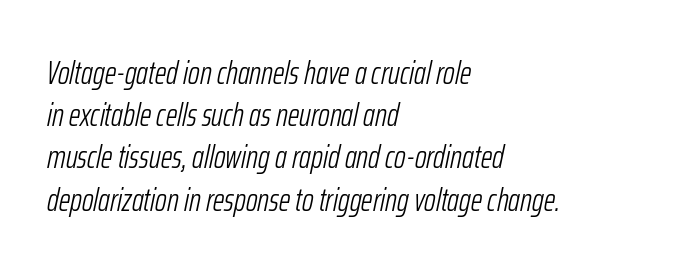
Characters are canted at an angle relative to the baseline's perpendicular. Reading down the block, your eye returns to a fixed left position each line. Each word holds together tightly as a unit, with standard inter-letter gaps. The lines sit at an ordinary, default distance from one another.
